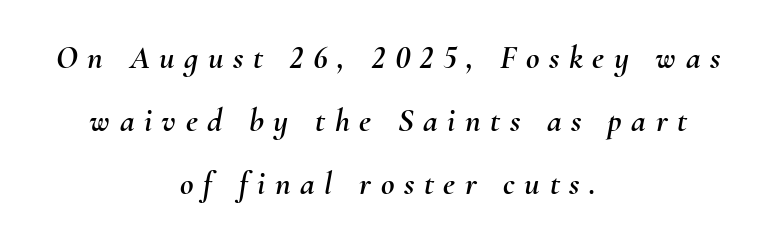
{"italic": "yes", "lean": "right", "slant_degrees": 10, "width": "normal", "stroke_contrast": "medium", "x_height": "small", "monospaced": "no", "underline": "no", "align": "center", "line_spacing": "loose", "line_spacing_ratio": 1.91, "letter_spacing": "wide", "letter_spacing_em": 0.29, "glyph_px": 33}
